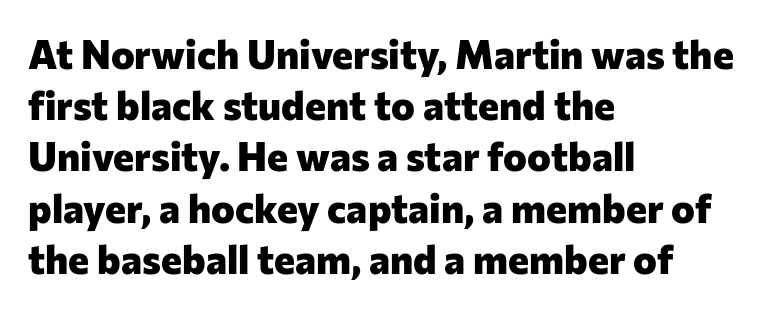
The image shows 40 px heavy sans-serif type, upright; set left-aligned, normal line spacing (1.28x), normal letter spacing, not underlined; low stroke contrast and a medium x-height.
